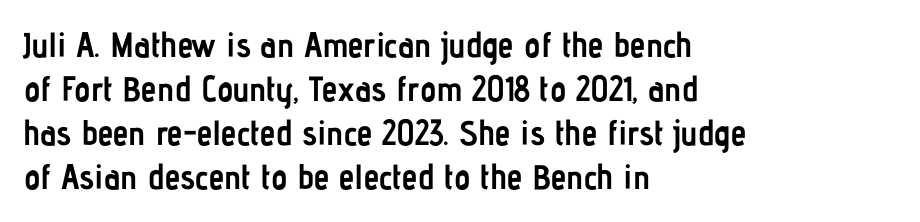
The image shows 35 px semibold, condensed sans-serif type, upright; set left-aligned, normal line spacing (1.26x), normal letter spacing, not underlined; low stroke contrast and a medium x-height.
